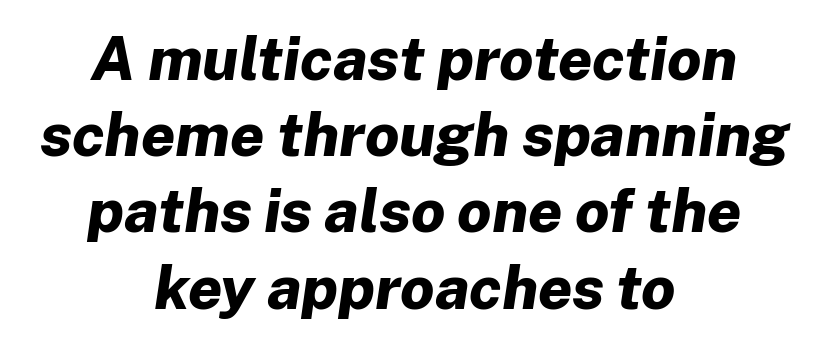
Clear beneath every line of the passage. Note the varied advance widths — an 'i' is clearly narrower than an 'm'. Reading down the block, each line starts at a different indent, mirrored at its end. Emphasis by weight is at full strength: bold. Default kerning and tracking; the words read as compact shapes. Compared with ordinary roman type, these characters are visibly tilted.
